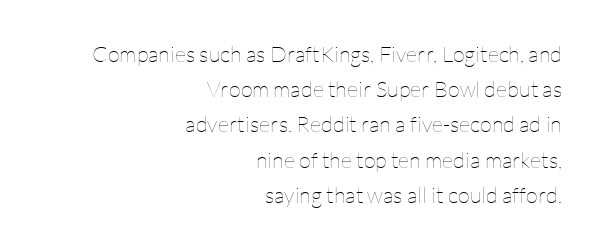
{"italic": "no", "bold": "no", "underline": "no", "align": "right", "line_spacing": "normal", "line_spacing_ratio": 1.6, "letter_spacing": "normal", "letter_spacing_em": 0.0, "glyph_px": 22}
